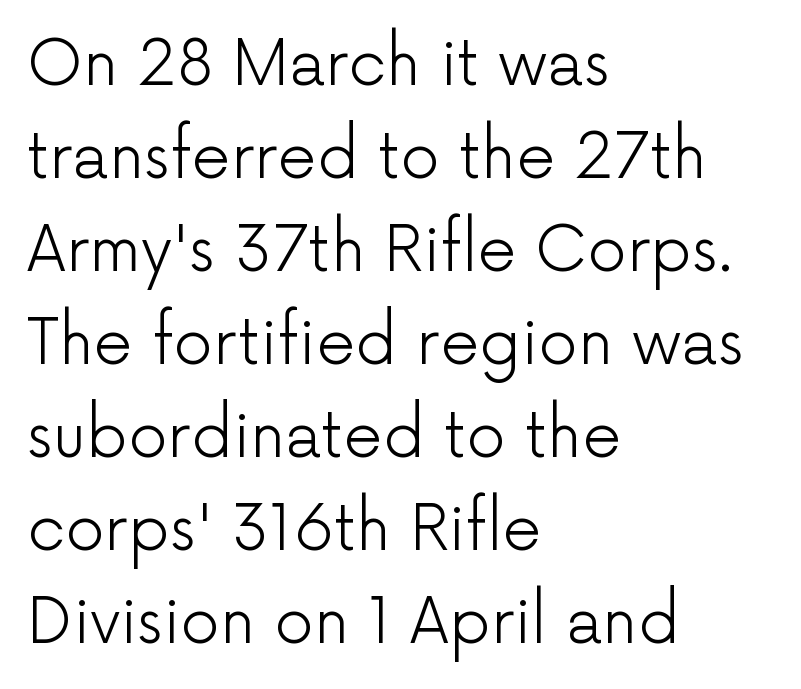
Q: Is the text bold? A: No.
Q: Is the text italic (slanted)? A: No, it is upright.
Q: Is the typeface a serif or a sans-serif typeface? A: Sans-serif.
Q: Is the text underlined? A: No.
Q: How is the paragraph aligned? A: Left-aligned.
Q: Is the spacing between letters normal or unusually wide? A: Normal.
Q: Is the spacing between lines tight, normal or loose? A: Normal.
Q: Width (condensed, normal, or wide)? A: Normal.
Q: Stroke contrast? A: Low.
Q: x-height? A: Medium.
Q: Monospaced? A: No.
